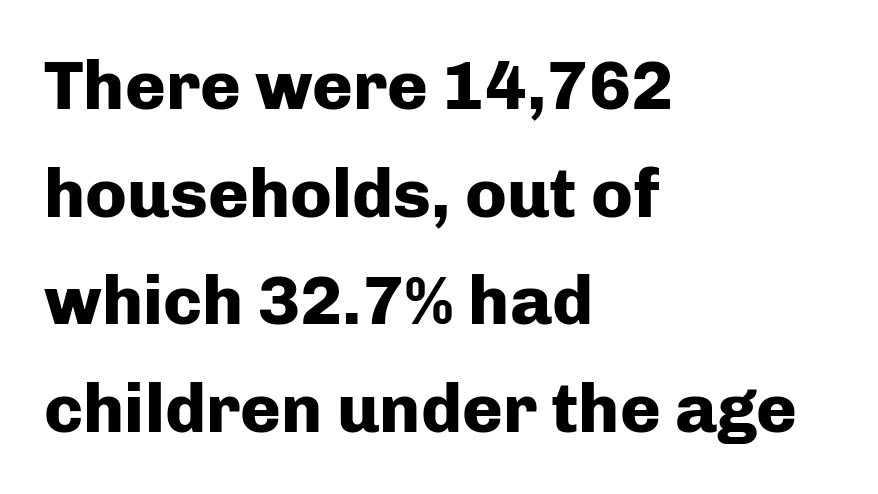
The image shows 69 px heavy sans-serif type, upright; set left-aligned, normal line spacing (1.56x), normal letter spacing, not underlined; low stroke contrast and a medium x-height.
